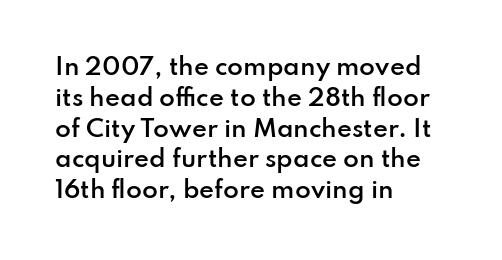
The image shows 23 px text type, upright; set left-aligned, normal line spacing (1.34x), normal letter spacing, not underlined.
